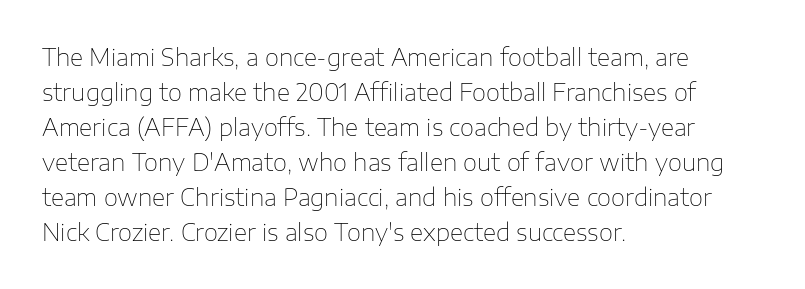
Q: Is the text bold? A: No.
Q: Is the text italic (slanted)? A: No, it is upright.
Q: Is the text underlined? A: No.
Q: How is the paragraph aligned? A: Left-aligned.
Q: Is the spacing between letters normal or unusually wide? A: Normal.
Q: Is the spacing between lines tight, normal or loose? A: Normal.
